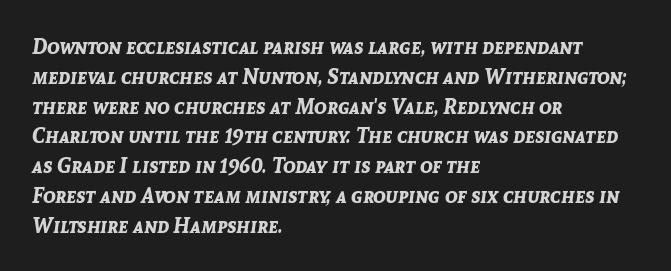
{"italic": "yes", "lean": "right", "slant_degrees": 8, "bold": "yes", "underline": "no", "align": "left", "line_spacing": "normal", "line_spacing_ratio": 1.42, "letter_spacing": "normal", "letter_spacing_em": 0.0, "glyph_px": 21}
